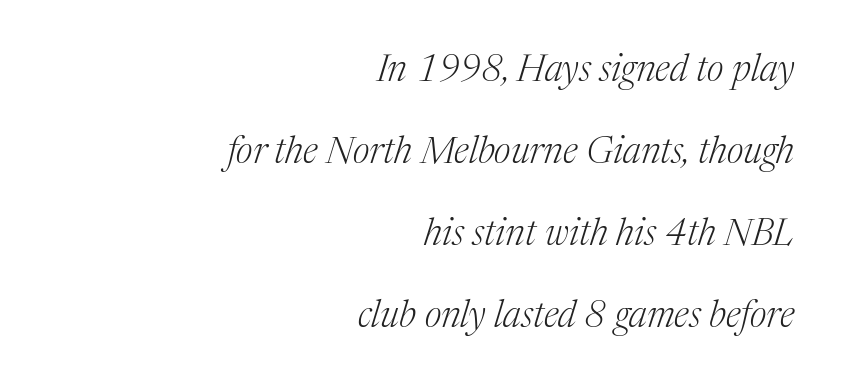
{"serif": "yes", "italic": "yes", "lean": "right", "slant_degrees": 17, "bold": "no", "weight": "light", "width": "normal", "stroke_contrast": "medium", "x_height": "medium", "monospaced": "no", "underline": "no", "align": "right", "line_spacing": "loose", "line_spacing_ratio": 2.22, "letter_spacing": "normal", "letter_spacing_em": 0.0, "glyph_px": 37}
